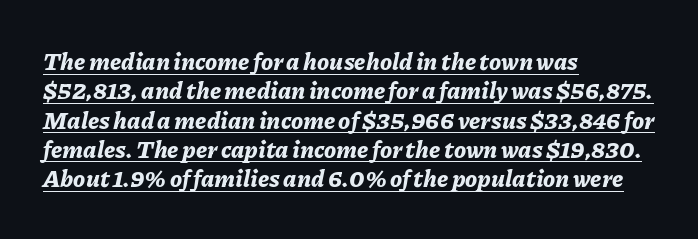
{"italic": "yes", "lean": "right", "slant_degrees": 11, "bold": "yes", "underline": "yes", "align": "left", "line_spacing_ratio": 1.22, "letter_spacing": "normal", "letter_spacing_em": 0.0, "glyph_px": 24}
